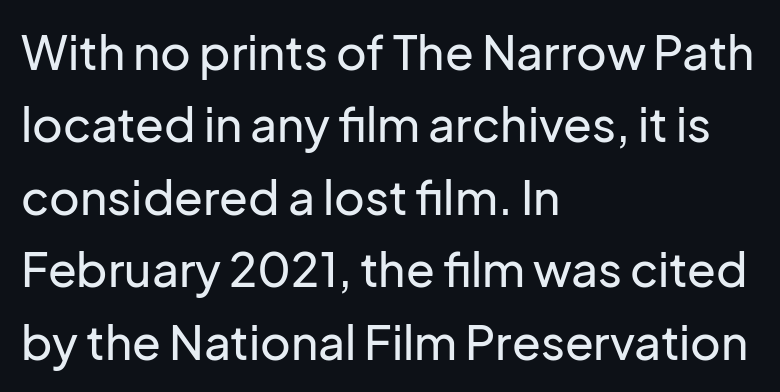
The rendering uses natural spacing where letterforms have individual widths. Anything drawn beneath the words? Only blank space. Does the copy run flush right? No — it runs flush left. These lines sit exactly where default settings would place them.
